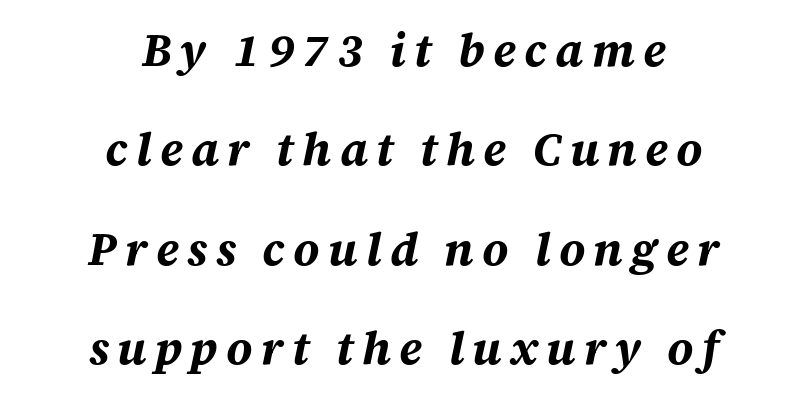
The image shows 46 px bold type, italic (leaning right); set centered, loose line spacing (2.16x), not underlined; medium stroke contrast and a large x-height.
